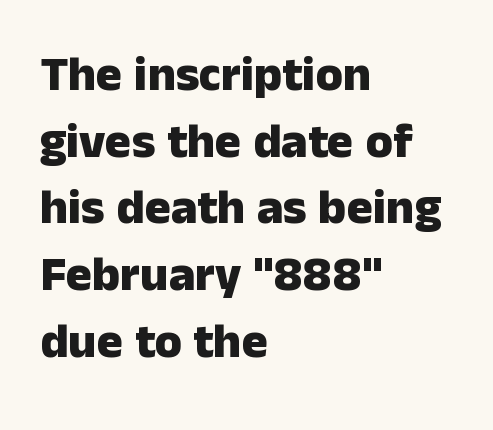
{"serif": "no", "italic": "no", "bold": "yes", "weight": "heavy", "width": "normal", "stroke_contrast": "low", "x_height": "medium", "monospaced": "no", "underline": "no", "align": "left", "line_spacing": "normal", "line_spacing_ratio": 1.36, "letter_spacing": "normal", "letter_spacing_em": 0.0, "glyph_px": 49}
